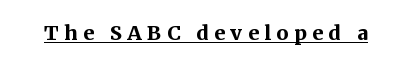
Q: Is the text bold? A: Yes.
Q: Is the text italic (slanted)? A: No, it is upright.
Q: Is the text underlined? A: Yes.
Q: Is the spacing between letters normal or unusually wide? A: Unusually wide.
